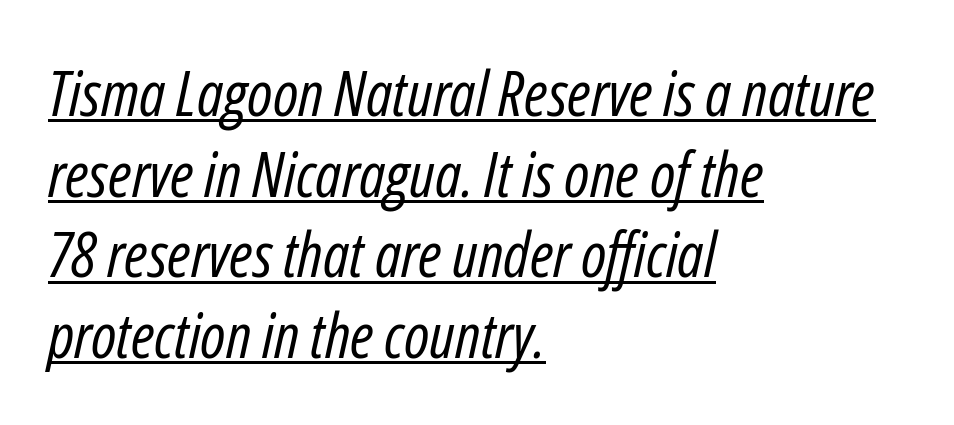
These lines are rendered in a variable-pitch font. The designer left line spacing at the default. There is no visible air inserted between adjacent glyphs. The rendering anchors every line to the left-hand side. Slant detected: the letters are inclined.
